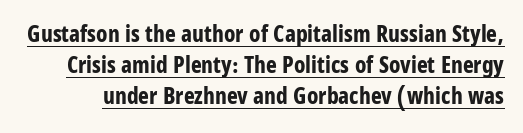
Q: Is the text bold? A: Yes.
Q: Is the text italic (slanted)? A: No, it is upright.
Q: Is the text underlined? A: Yes.
Q: Is the spacing between letters normal or unusually wide? A: Normal.
Q: Is the spacing between lines tight, normal or loose? A: Normal.
